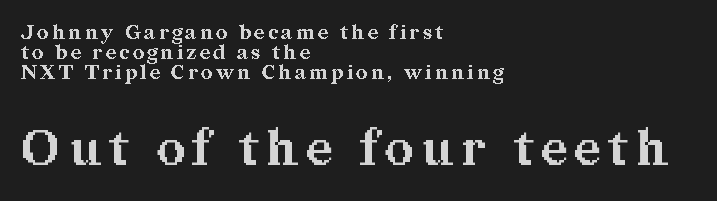
Rows of type sit shoulder to shoulder in the vertical direction. Only glyphs here, with clear space below each row. Scale increases going downward across the two blocks. Note the varied advance widths — an 'i' is clearly narrower than an 'm'. To sum up the face: it has serifs.
